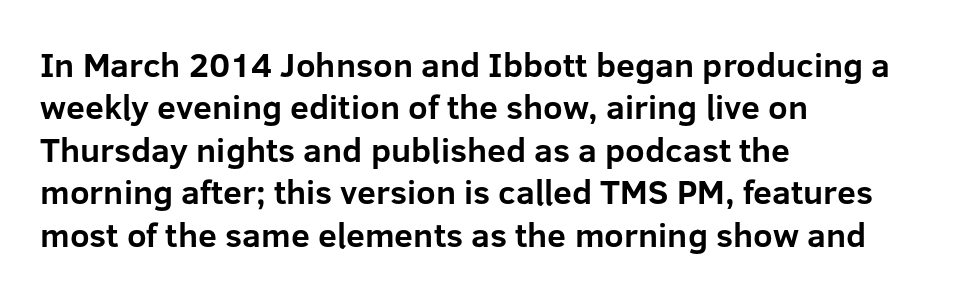
The image shows 34 px bold sans-serif type, upright; set left-aligned, normal line spacing (1.25x), normal letter spacing, not underlined; low stroke contrast and a medium x-height.
